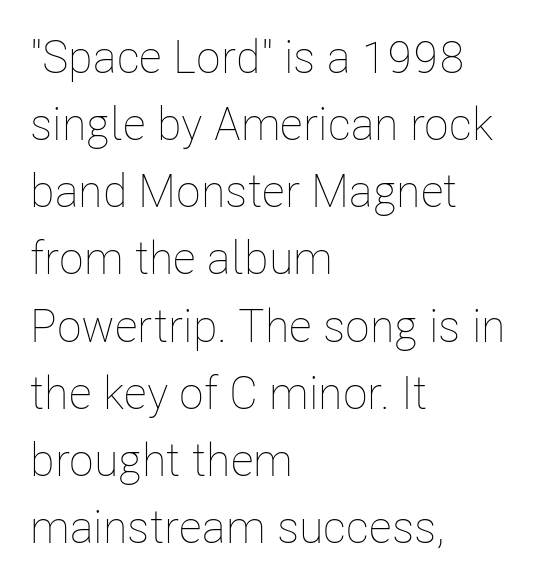
The image shows 46 px thin, condensed type, upright; set left-aligned, normal line spacing (1.46x), normal letter spacing, not underlined; low stroke contrast and a medium x-height.
